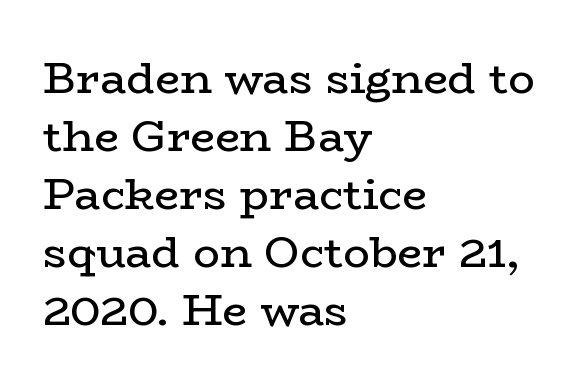
Q: Is the text bold? A: No.
Q: Is the text italic (slanted)? A: No, it is upright.
Q: Is the typeface a serif or a sans-serif typeface? A: Serif.
Q: Is the text underlined? A: No.
Q: How is the paragraph aligned? A: Left-aligned.
Q: Is the spacing between letters normal or unusually wide? A: Normal.
Q: Is the spacing between lines tight, normal or loose? A: Normal.
Q: Width (condensed, normal, or wide)? A: Wide.
Q: Stroke contrast? A: Low.
Q: x-height? A: Medium.
Q: Monospaced? A: No.
